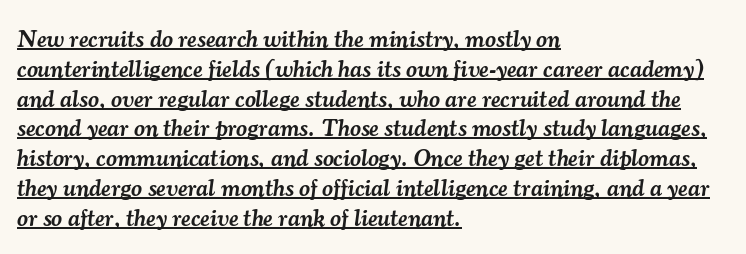
{"italic": "yes", "lean": "right", "slant_degrees": 7, "bold": "semi", "underline": "yes", "align": "left", "line_spacing_ratio": 1.24, "letter_spacing": "normal", "letter_spacing_em": 0.0, "glyph_px": 24}
